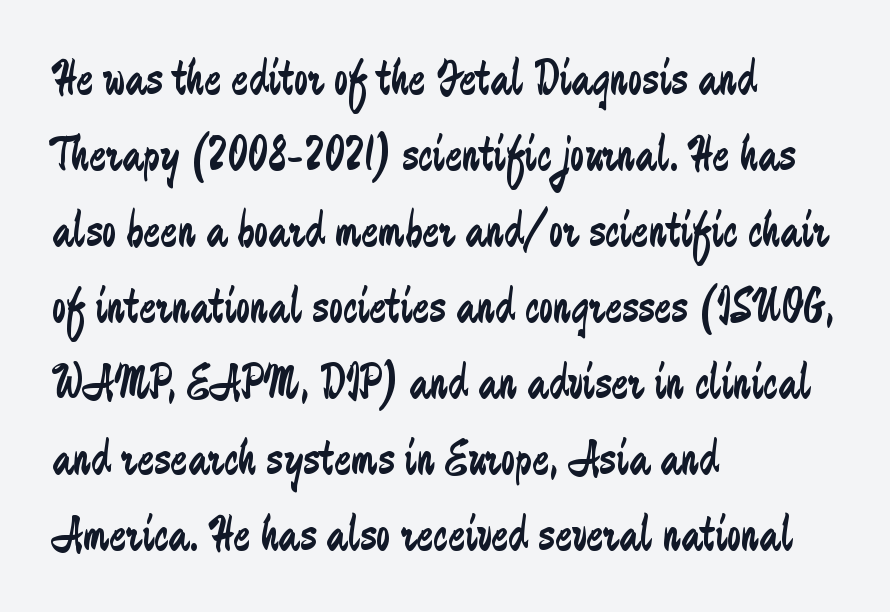
Q: Is the text bold? A: No.
Q: Is the text italic (slanted)? A: Yes.
Q: Is the typeface a serif or a sans-serif typeface? A: Sans-serif.
Q: Is the text underlined? A: No.
Q: How is the paragraph aligned? A: Left-aligned.
Q: Is the spacing between letters normal or unusually wide? A: Normal.
Q: Is the spacing between lines tight, normal or loose? A: Normal.
Q: Width (condensed, normal, or wide)? A: Condensed.
Q: Stroke contrast? A: Low.
Q: x-height? A: Medium.
Q: Monospaced? A: No.
